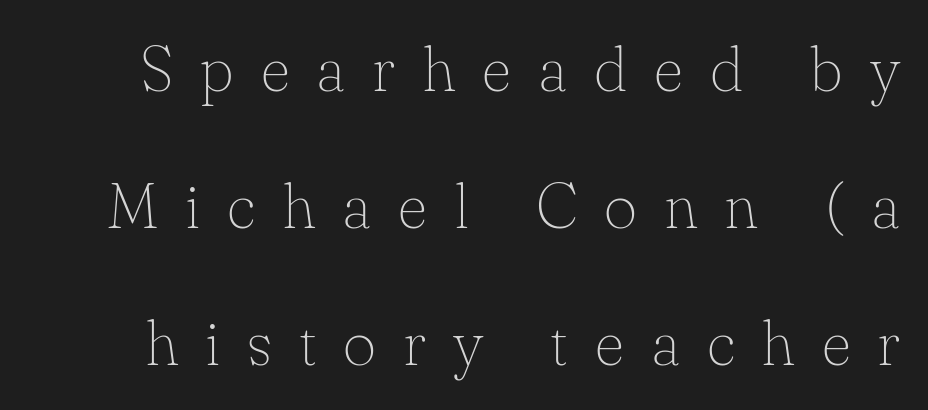
{"serif": "yes", "italic": "no", "bold": "no", "weight": "thin", "width": "normal", "stroke_contrast": "low", "x_height": "small", "monospaced": "no", "underline": "no", "line_spacing": "loose", "line_spacing_ratio": 2.14, "letter_spacing": "wide", "letter_spacing_em": 0.42, "glyph_px": 64}
